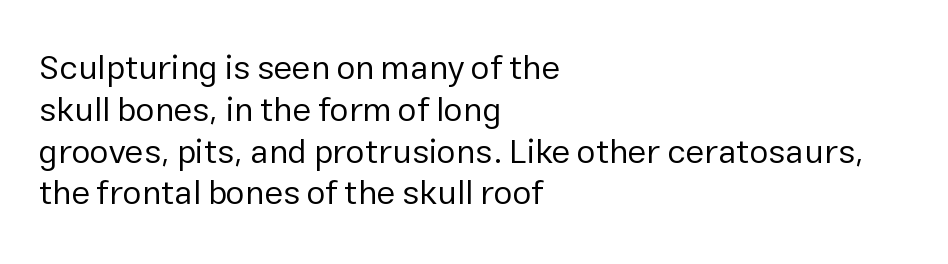
The letters advance in unequal steps, a hallmark of proportional type. Every row of glyphs begins at an identical x-position on the left. Beneath every word, the page is bare. The type sits square on the baseline with zero lean. The font sits on the lighter half of the weight spectrum, regular included. Nope, no serifs anywhere on these letters.
